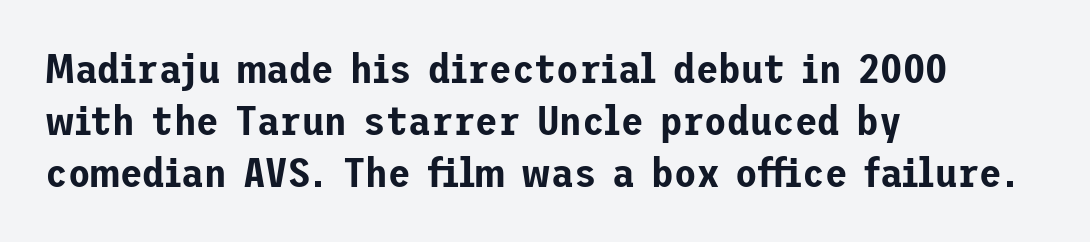
The image shows 41 px sans-serif type, upright; set left-aligned, normal line spacing (1.27x), normal letter spacing, not underlined; low stroke contrast and a medium x-height.
